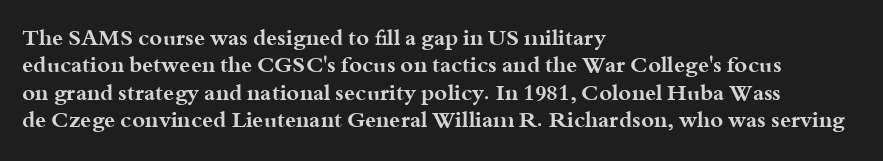
Q: Is the text bold? A: Yes.
Q: Is the text italic (slanted)? A: No, it is upright.
Q: Is the text underlined? A: No.
Q: How is the paragraph aligned? A: Left-aligned.
Q: Is the spacing between letters normal or unusually wide? A: Normal.
Q: Is the spacing between lines tight, normal or loose? A: Normal.
